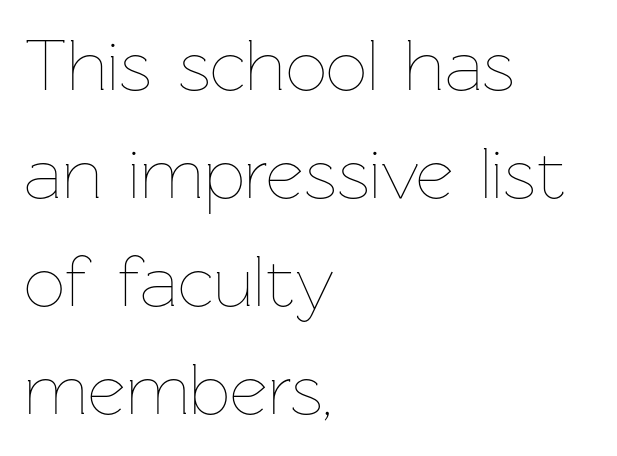
The image shows 73 px thin type, upright; set left-aligned, normal line spacing (1.48x), normal letter spacing, not underlined; low stroke contrast and a medium x-height.
